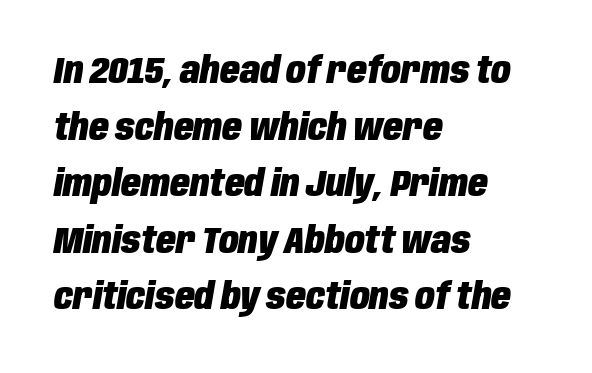
Q: Is the text bold? A: Yes.
Q: Is the text italic (slanted)? A: Yes, it leans right by about 10 degrees.
Q: Is the text underlined? A: No.
Q: How is the paragraph aligned? A: Left-aligned.
Q: Is the spacing between letters normal or unusually wide? A: Normal.
Q: Is the spacing between lines tight, normal or loose? A: Normal.
Q: Width (condensed, normal, or wide)? A: Condensed.
Q: Stroke contrast? A: Low.
Q: x-height? A: Large.
Q: Monospaced? A: No.
